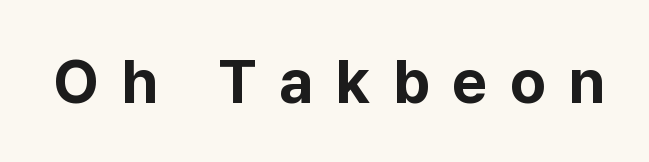
Q: Is the text bold? A: Yes.
Q: Is the text italic (slanted)? A: No, it is upright.
Q: Is the typeface a serif or a sans-serif typeface? A: Sans-serif.
Q: Is the text underlined? A: No.
Q: Is the spacing between letters normal or unusually wide? A: Unusually wide.
Q: Width (condensed, normal, or wide)? A: Normal.
Q: Stroke contrast? A: Low.
Q: x-height? A: Medium.
Q: Monospaced? A: No.
